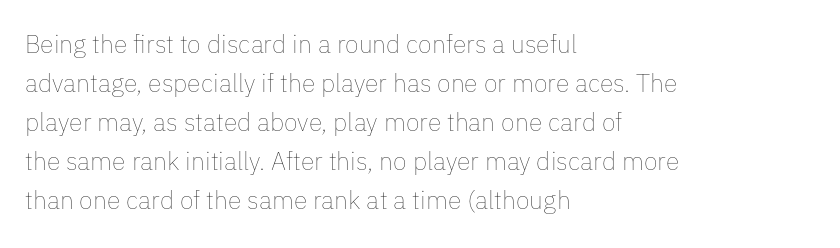
Q: Is the text bold? A: No.
Q: Is the text italic (slanted)? A: No, it is upright.
Q: Is the text underlined? A: No.
Q: How is the paragraph aligned? A: Left-aligned.
Q: Is the spacing between letters normal or unusually wide? A: Normal.
Q: Is the spacing between lines tight, normal or loose? A: Normal.
